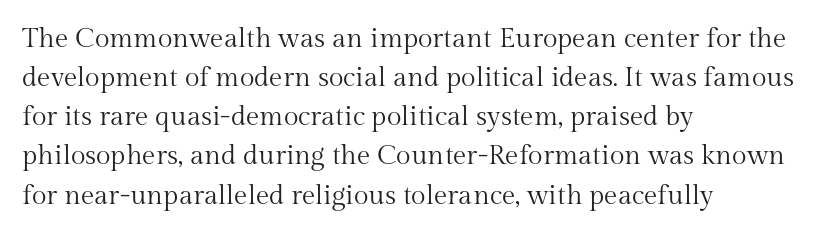
Q: Is the text bold? A: No.
Q: Is the text italic (slanted)? A: No, it is upright.
Q: Is the text underlined? A: No.
Q: How is the paragraph aligned? A: Left-aligned.
Q: Is the spacing between letters normal or unusually wide? A: Normal.
Q: Is the spacing between lines tight, normal or loose? A: Normal.
